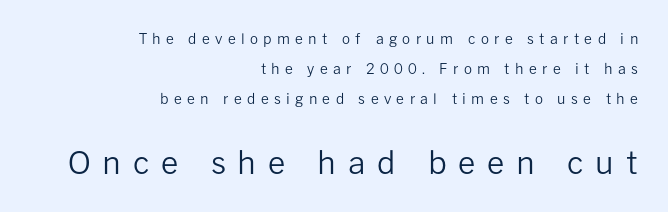
Look at the tracking — it's clearly loosened, letters drifting apart. Anything drawn beneath the words? Only blank space. Nothing heavy about these letters — not bold at all. Leftover space on each line is placed entirely before the opening word. The rendering uses natural spacing where letterforms have individual widths. This block would shrink considerably if given ordinary leading; it's expanded now.
